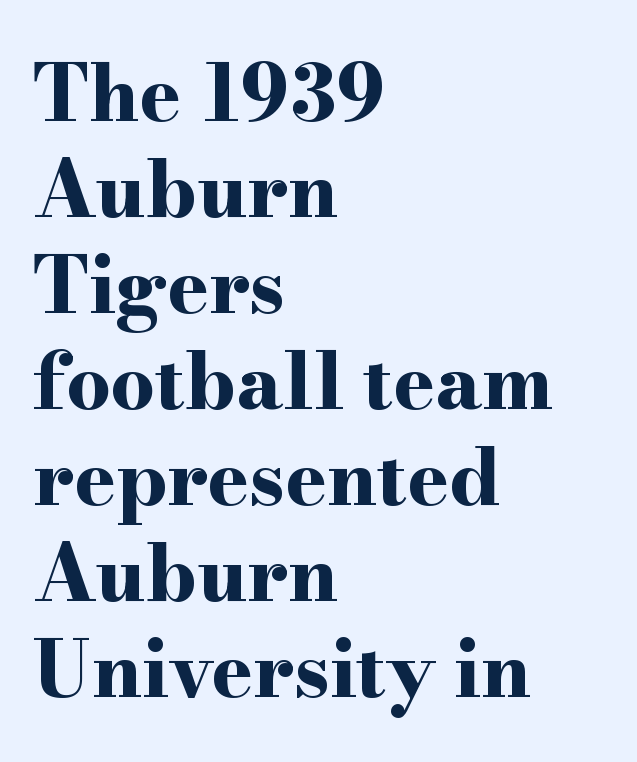
The foot of each line stays bare and open. Is the type bold? Yes — the strokes are clearly thick and heavy. Every character sits straight up, as roman type does. Is this a fixed-width face? No — the glyphs have proportional, varying widths. Notice how the passage keeps a crisp vertical edge on the left only.
